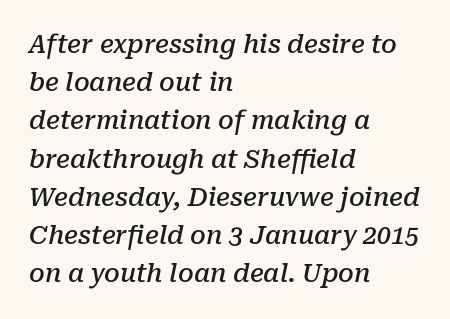
The image shows 25 px text type, italic (leaning right); set left-aligned, normal line spacing (1.53x), normal letter spacing, not underlined.
